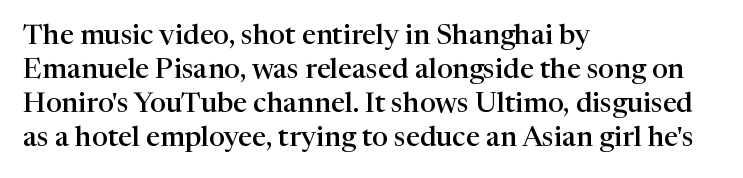
The image shows 28 px semibold serif type, upright; set left-aligned, line spacing 1.22x, normal letter spacing, not underlined; high stroke contrast and a medium x-height.
